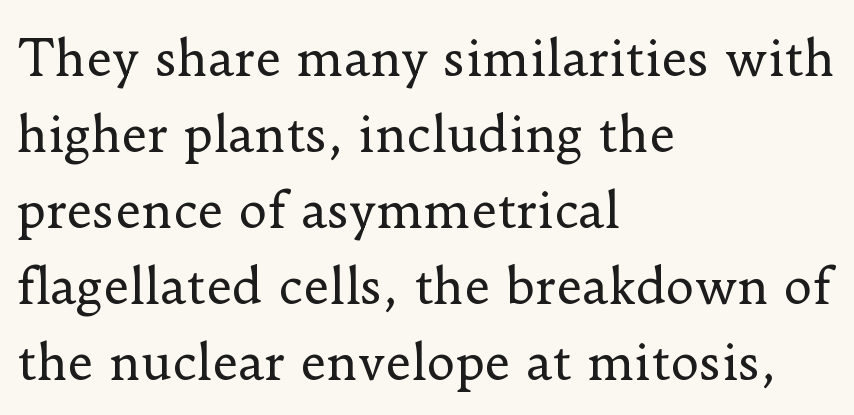
The image shows 49 px regular-weight serif type, upright; set left-aligned, normal line spacing (1.55x), normal letter spacing, not underlined; low stroke contrast and a small x-height.
